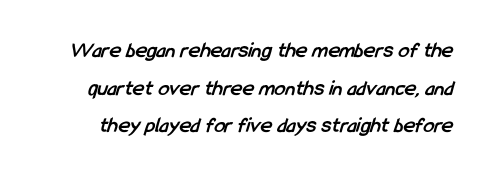
The sample has been set heavy, in full bold. Lines of text with bare space underneath. This rendering leaves character spacing at its baseline value.
